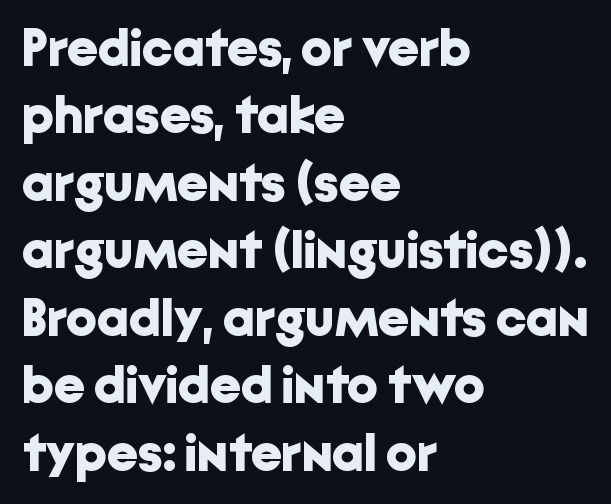
The characters look thick and weighty, a clear bold. This rendering features lettering with no underline. Examine the stroke ends and you'll find no serifs. Notice how descenders clear the ascenders below comfortably — that's standard leading. Here the glyphs are tracked normally, forming tight word shapes. Characters remain perfectly vertical along every line.
